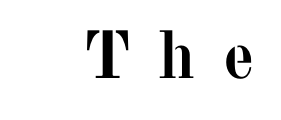
Note the varied advance widths — an 'i' is clearly narrower than an 'm'. Chunky letters — that's bold for sure. Each row of text sits above clean, open space. A typesetter would call this heavily tracked-out type.
